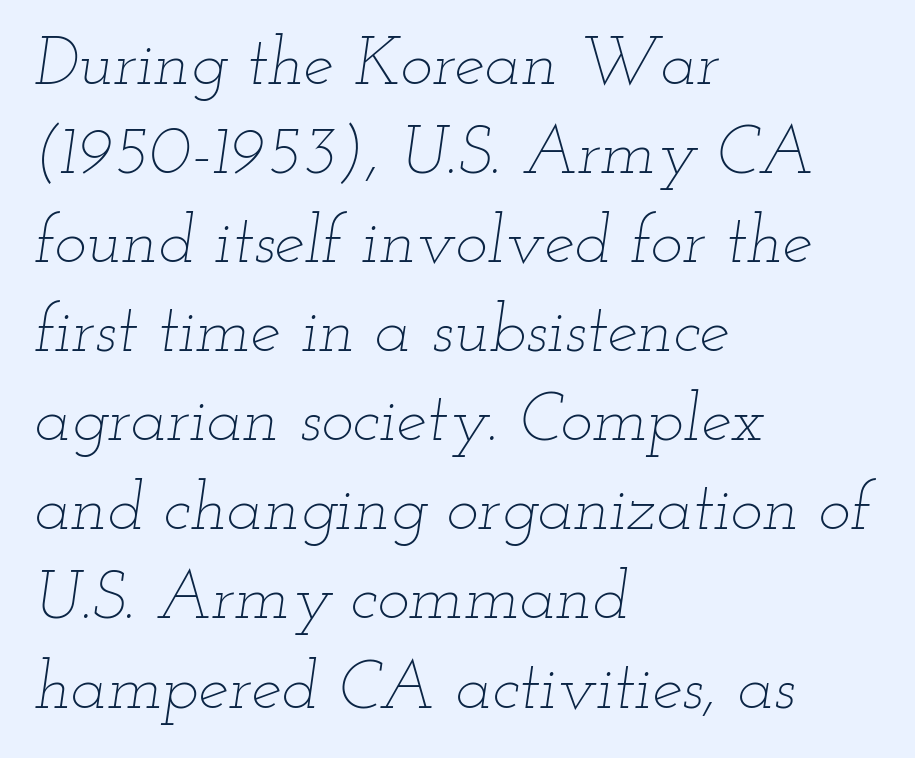
Unmarked baselines from the first word to the last. Short note: letters normally spaced. Visually the block forms a straight wall on the left and a jagged coastline on the right. Heaviness? Minimal to ordinary, like unemphasized prose. The lines sit at an ordinary, default distance from one another. The passage shown is typed in a proportional face where columns would drift.
